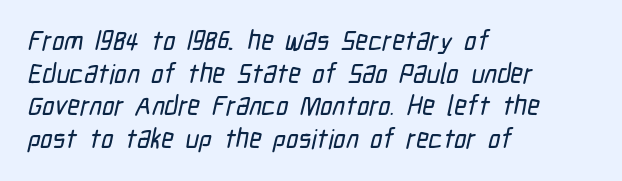
The zone under the glyphs is completely vacant. How are the letters spaced? Ordinarily, with no added tracking. Notice how the passage keeps a crisp vertical edge on the left only.
